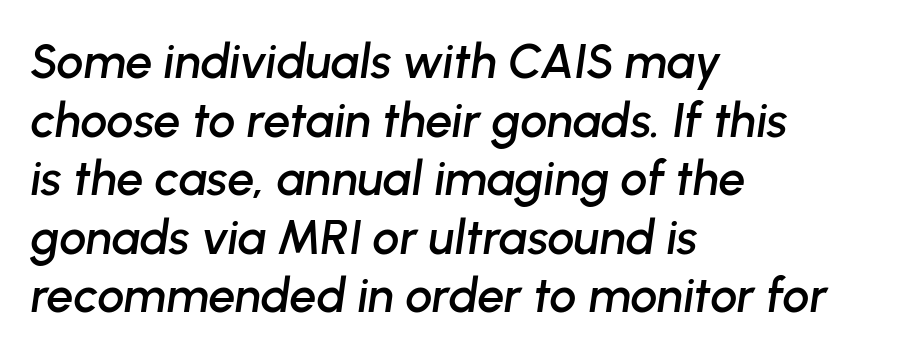
Alignment: flush left. Plain, unruled lines of type. Is this a fixed-width face? No — the glyphs have proportional, varying widths. Look at the tracking — it's just the regular setting, nothing added.
